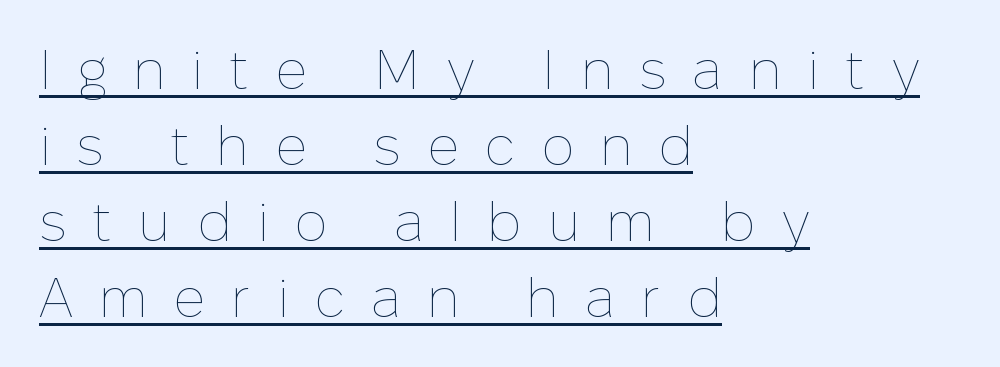
This sample uses expanded letter spacing, leaving extra air between glyphs. When letters stand straight like this, we call the style roman or upright. A classic flush-left, rag-right setting is used for this passage. The face used here is proportionally spaced, like ordinary book or web type.
